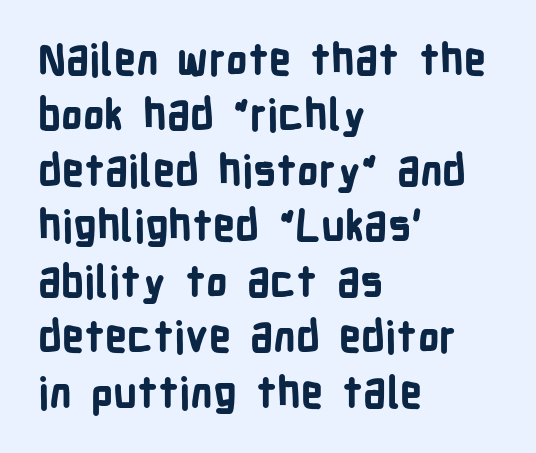
The image shows 43 px bold, condensed sans-serif type, upright; set left-aligned, normal line spacing (1.29x), normal letter spacing, not underlined; low stroke contrast and a medium x-height.
